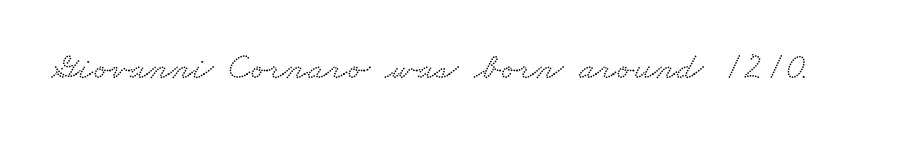
The image shows 38 px wide type; set normal letter spacing, not underlined; low stroke contrast and a small x-height.
